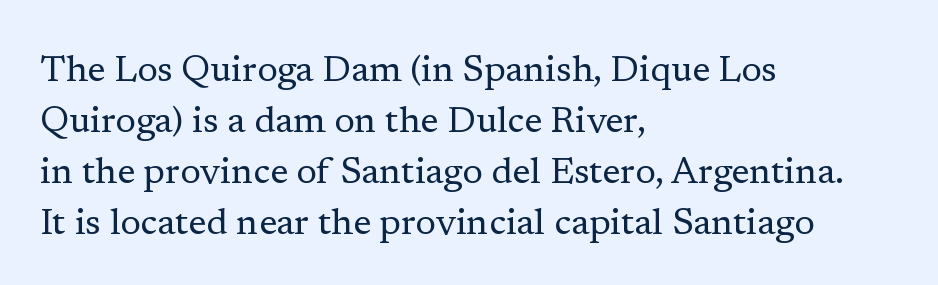
{"serif": "yes", "italic": "no", "bold": "no", "weight": "regular", "width": "normal", "stroke_contrast": "low", "x_height": "medium", "monospaced": "no", "underline": "no", "align": "left", "line_spacing": "normal", "line_spacing_ratio": 1.38, "letter_spacing": "normal", "letter_spacing_em": 0.0, "glyph_px": 37}
